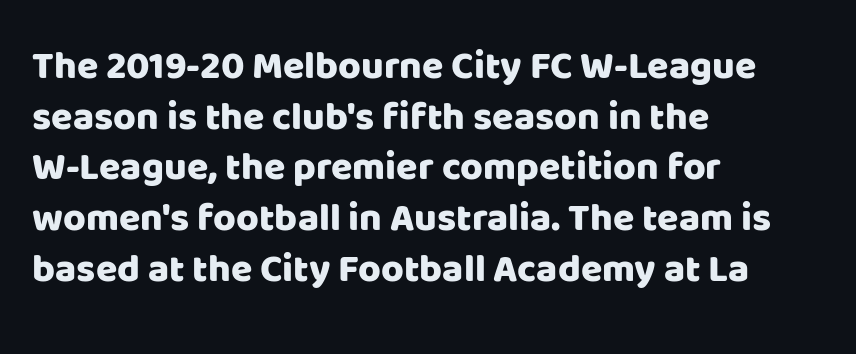
{"serif": "no", "italic": "no", "width": "normal", "stroke_contrast": "low", "x_height": "large", "monospaced": "no", "underline": "no", "align": "left", "line_spacing": "normal", "line_spacing_ratio": 1.3, "letter_spacing": "normal", "letter_spacing_em": 0.0, "glyph_px": 39}
